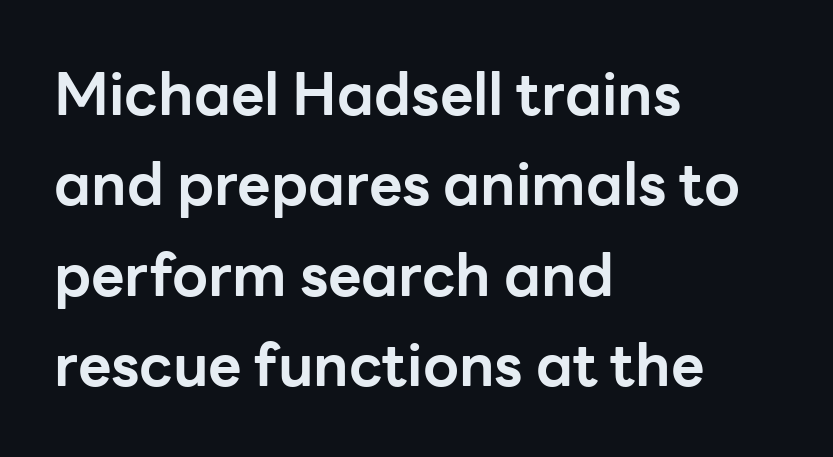
The image shows 58 px bold sans-serif type, upright; set left-aligned, normal line spacing (1.56x), normal letter spacing, not underlined; low stroke contrast and a medium x-height.
